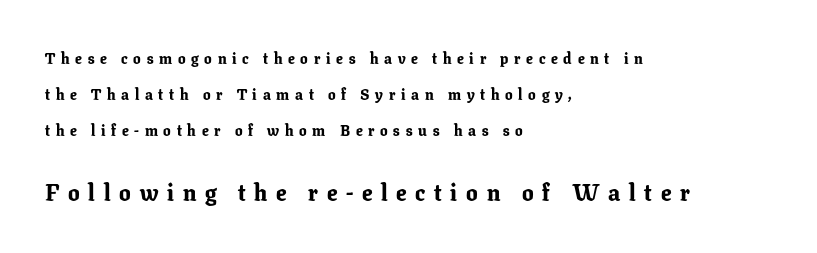
Small over large — that's the arrangement of the two blocks here. Is there any slant? The stems are plumb. Airy leading. This rendering uses left alignment, leaving the right contour irregular. Observe the wide spacing: letters keep a clear distance from each other.
